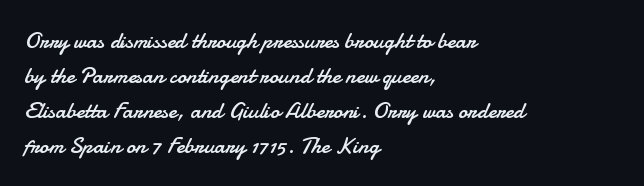
{"bold": "no", "underline": "no", "align": "left", "line_spacing": "normal", "line_spacing_ratio": 1.52, "letter_spacing": "normal", "letter_spacing_em": 0.0, "glyph_px": 23}
